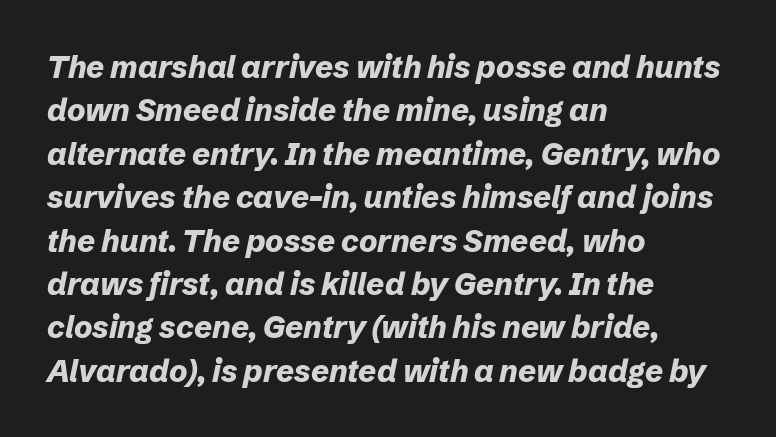
{"italic": "yes", "lean": "right", "slant_degrees": 12, "bold": "yes", "weight": "bold", "width": "normal", "stroke_contrast": "low", "x_height": "medium", "monospaced": "no", "underline": "no", "align": "left", "line_spacing": "normal", "line_spacing_ratio": 1.4, "letter_spacing": "normal", "letter_spacing_em": 0.0, "glyph_px": 31}
